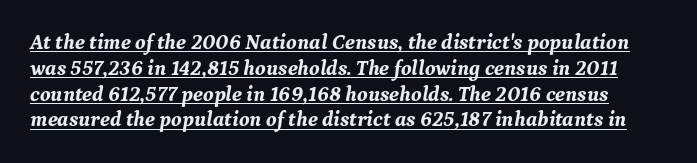
{"italic": "yes", "lean": "right", "slant_degrees": 9, "bold": "yes", "underline": "yes", "line_spacing_ratio": 1.23, "letter_spacing": "normal", "letter_spacing_em": 0.0, "glyph_px": 21}
